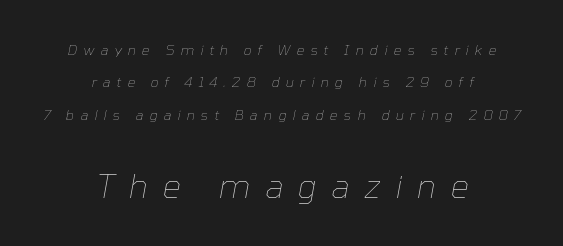
{"italic": "yes", "lean": "right", "slant_degrees": 10, "bold": "no", "weight": "thin", "width": "normal", "stroke_contrast": "low", "x_height": "medium", "monospaced": "no", "underline": "no", "align": "center", "line_spacing": "loose", "line_spacing_ratio": 2.32, "letter_spacing": "wide", "letter_spacing_em": 0.44, "larger_block": "second", "size_ratio": 2.36, "glyph_px": 33}
